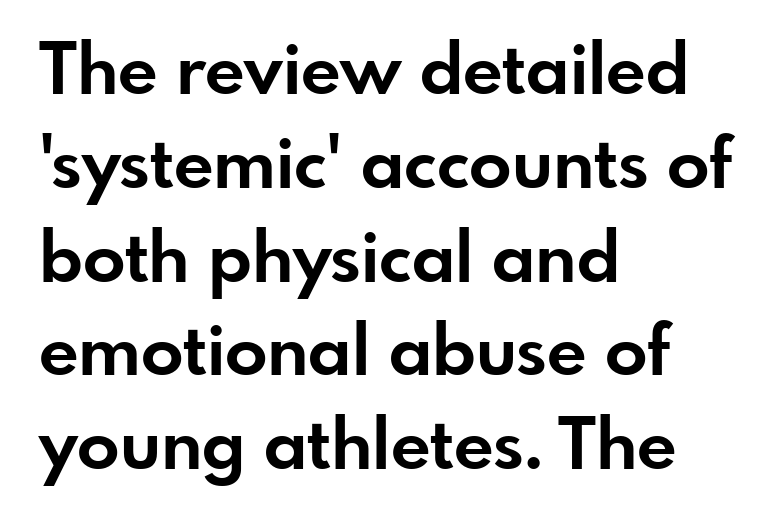
The letters advance in unequal steps, a hallmark of proportional type. This rendering uses left alignment, leaving the right contour irregular. Default kerning and tracking; the words read as compact shapes. Font category for this specimen: sans-serif. Vertically, the passage feels balanced, rows spaced as you'd expect.
